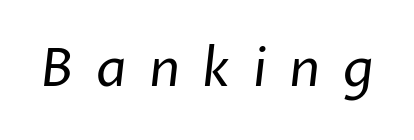
Is the type heavy? It reads as light-to-regular instead. The type is letterspaced generously, with wide tracking. Look at the bottom of the vertical strokes: they stop flat, with no serifs. Just letters on the line, the space beneath them empty.
